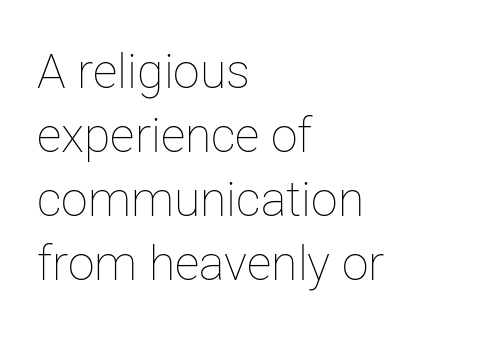
{"italic": "no", "bold": "no", "weight": "thin", "width": "normal", "stroke_contrast": "low", "x_height": "medium", "monospaced": "no", "underline": "no", "align": "left", "line_spacing": "normal", "line_spacing_ratio": 1.33, "letter_spacing": "normal", "letter_spacing_em": 0.0, "glyph_px": 48}
